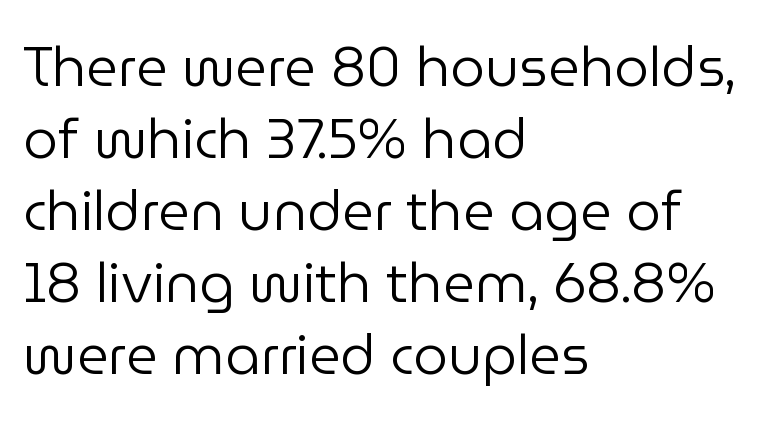
Stroke terminals: plain, sans-serif. These lines keep a tight, regular rhythm from letter to letter. The words here are not underlined. Stems here are at most as thick as an everyday book face. Students, observe: this is what conventionally led text looks like. The specimen reads as upright at a glance.
